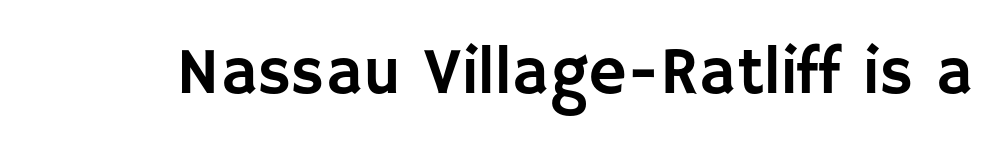
Q: Is the text italic (slanted)? A: No, it is upright.
Q: Is the typeface a serif or a sans-serif typeface? A: Sans-serif.
Q: Is the text underlined? A: No.
Q: Is the spacing between letters normal or unusually wide? A: Normal.
Q: Width (condensed, normal, or wide)? A: Normal.
Q: Stroke contrast? A: Low.
Q: x-height? A: Large.
Q: Monospaced? A: No.
